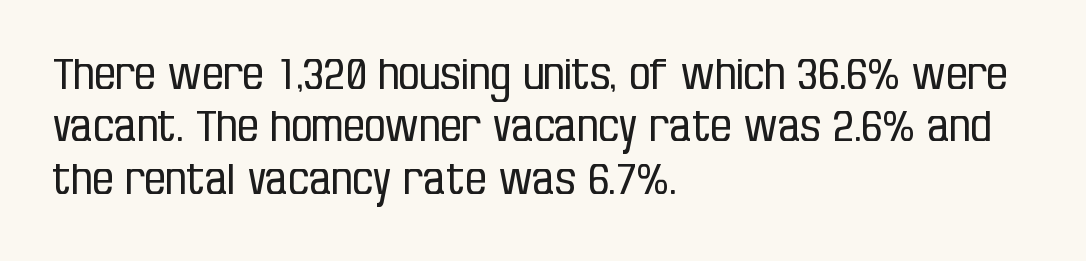
Glance below the letters and you will spot only blank space. Is the stroke heavy? The answer is a plain regular-or-lighter. Caption: standard tracking, unaltered. Posture: upright roman.
